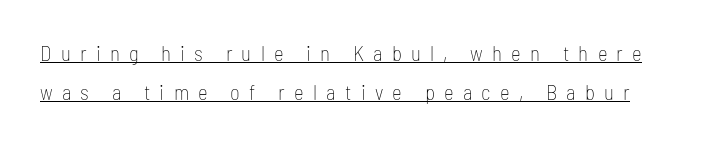
The image shows 21 px text type, upright; set line spacing 1.84x, unusually wide letter spacing (+0.44 em), underlined.
